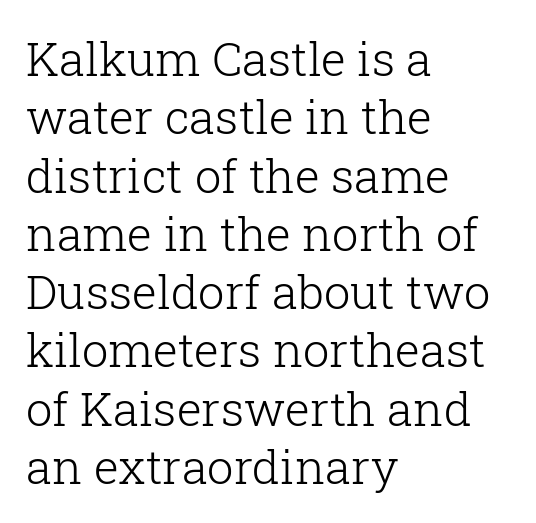
{"serif": "yes", "italic": "no", "bold": "no", "weight": "light", "width": "normal", "stroke_contrast": "low", "x_height": "medium", "monospaced": "no", "underline": "no", "align": "left", "line_spacing_ratio": 1.24, "letter_spacing": "normal", "letter_spacing_em": 0.0, "glyph_px": 47}
